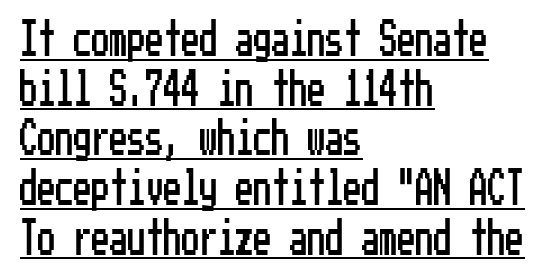
The image shows 36 px condensed sans-serif type, upright; set left-aligned, normal line spacing (1.38x), normal letter spacing, underlined; low stroke contrast and a medium x-height.
